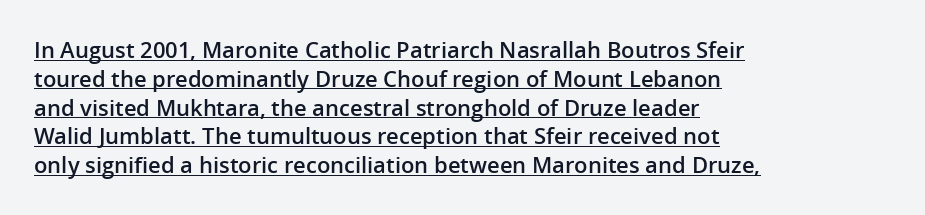
{"italic": "no", "bold": "semi", "underline": "yes", "align": "left", "line_spacing": "normal", "line_spacing_ratio": 1.31, "letter_spacing": "normal", "letter_spacing_em": 0.0, "glyph_px": 22}
